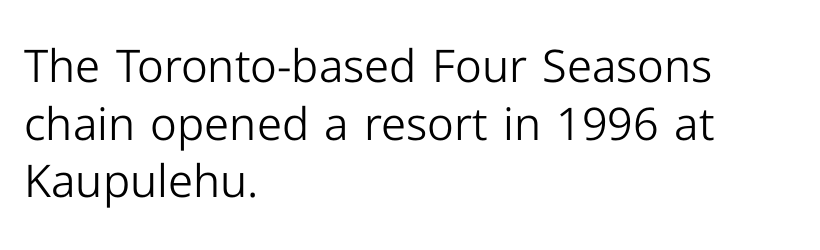
Weight: regular or lighter. The type family on display is of the sans-serif kind. Ordinary non-slanted type is in use. Default kerning and tracking; the words read as compact shapes. The passage shown is not underscored anywhere.
